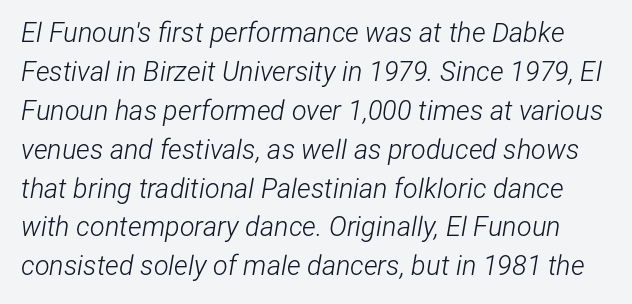
Q: Is the text bold? A: No.
Q: Is the text italic (slanted)? A: Yes, it leans right by about 12 degrees.
Q: Is the text underlined? A: No.
Q: Is the spacing between letters normal or unusually wide? A: Normal.
Q: Is the spacing between lines tight, normal or loose? A: Normal.
